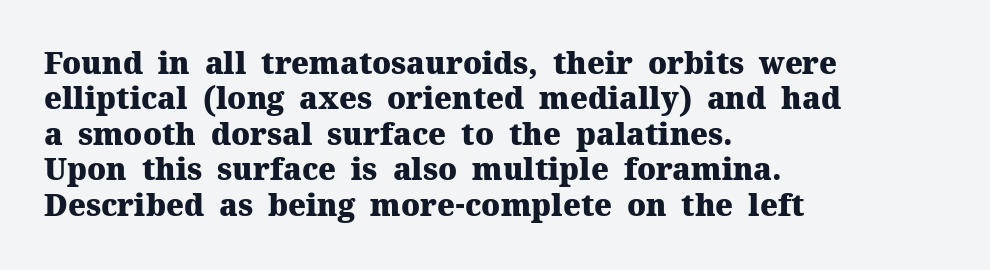
Q: Is the text bold? A: Yes.
Q: Is the text italic (slanted)? A: No, it is upright.
Q: Is the typeface a serif or a sans-serif typeface? A: Serif.
Q: Is the text underlined? A: No.
Q: How is the paragraph aligned? A: Left-aligned.
Q: Is the spacing between letters normal or unusually wide? A: Normal.
Q: Width (condensed, normal, or wide)? A: Normal.
Q: Stroke contrast? A: Medium.
Q: x-height? A: Medium.
Q: Monospaced? A: No.
